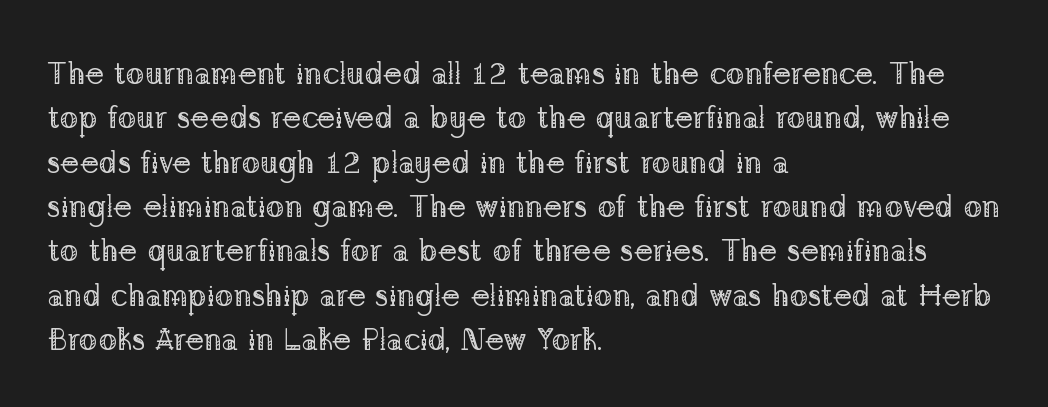
The image shows 31 px regular-weight serif type, upright; set left-aligned, normal line spacing (1.43x), normal letter spacing, not underlined; low stroke contrast and a medium x-height.
